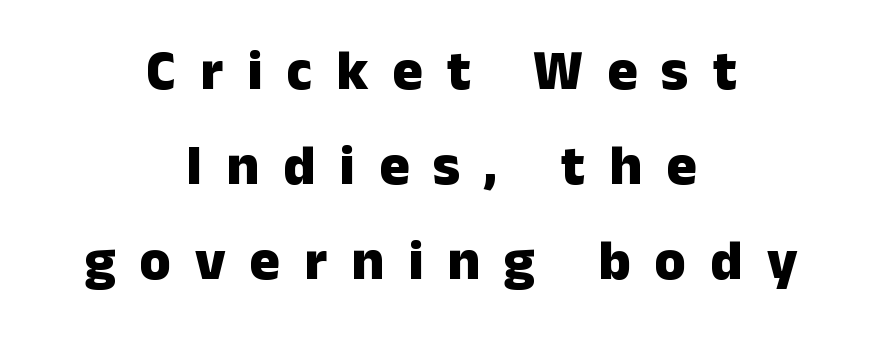
{"serif": "no", "italic": "no", "bold": "yes", "weight": "heavy", "width": "normal", "stroke_contrast": "low", "x_height": "medium", "monospaced": "no", "underline": "no", "align": "center", "line_spacing": "normal", "line_spacing_ratio": 1.67, "letter_spacing": "wide", "letter_spacing_em": 0.42, "glyph_px": 57}
